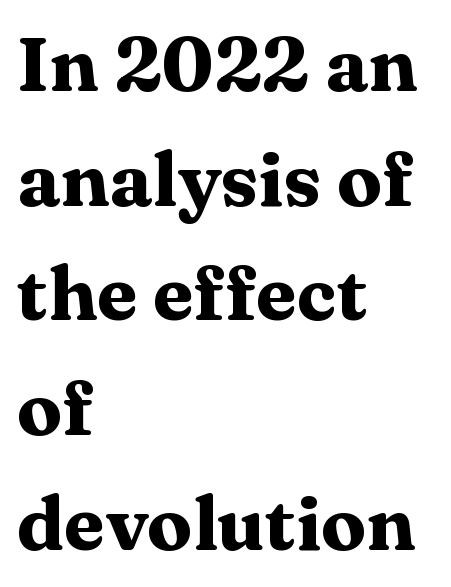
{"serif": "yes", "italic": "no", "bold": "yes", "weight": "heavy", "width": "wide", "stroke_contrast": "medium", "x_height": "medium", "monospaced": "no", "underline": "no", "align": "left", "line_spacing": "normal", "line_spacing_ratio": 1.53, "letter_spacing": "normal", "letter_spacing_em": 0.0, "glyph_px": 75}
